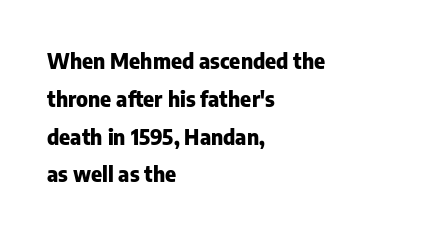
{"italic": "no", "bold": "yes", "underline": "no", "align": "left", "line_spacing_ratio": 1.8, "letter_spacing": "normal", "letter_spacing_em": 0.0, "glyph_px": 21}
